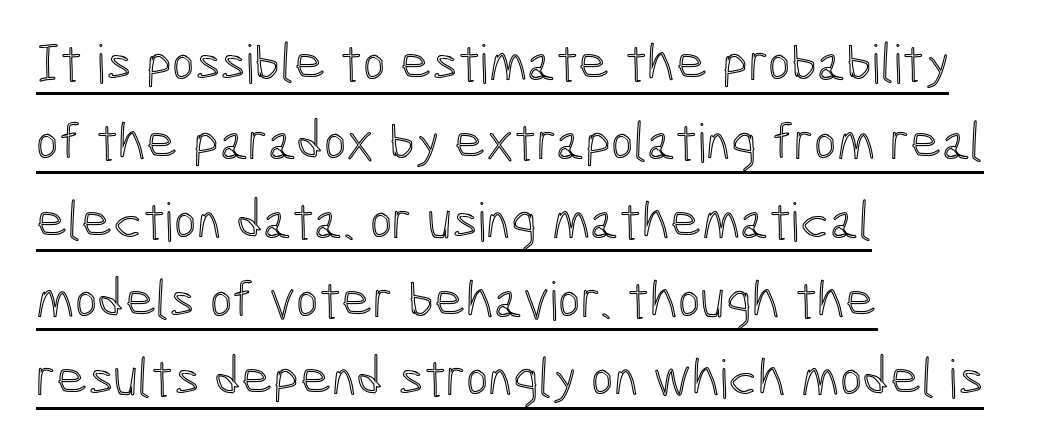
{"italic": "no", "width": "condensed", "x_height": "medium", "monospaced": "no", "underline": "yes", "align": "left", "line_spacing": "normal", "line_spacing_ratio": 1.46, "letter_spacing": "normal", "letter_spacing_em": 0.0, "glyph_px": 54}
